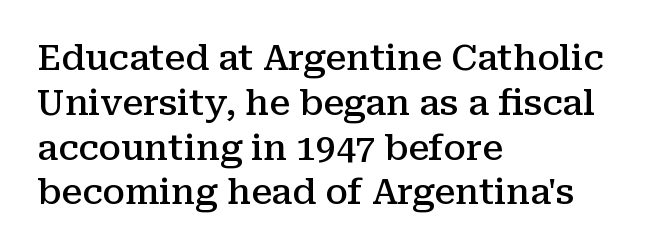
Words float on clear page, feet unadorned. In CSS terms this would be text-align: left. The letters are semibold — heavier than regular but short of a full bold. These lines were composed using upright roman letters.
